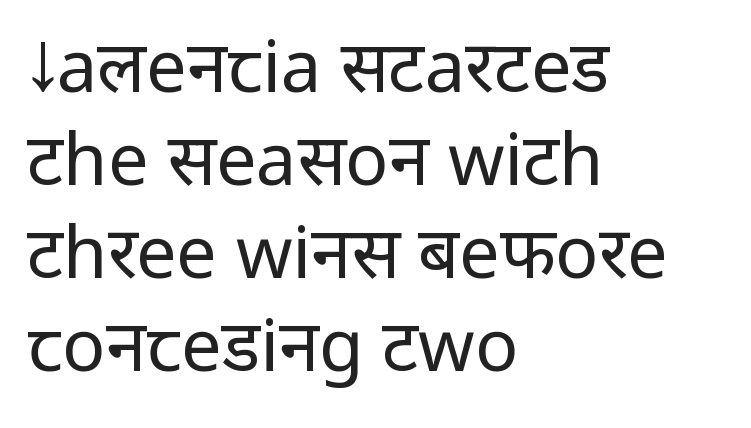
{"serif": "no", "italic": "no", "bold": "no", "weight": "regular", "width": "normal", "stroke_contrast": "low", "x_height": "medium", "monospaced": "no", "underline": "no", "align": "left", "line_spacing": "normal", "line_spacing_ratio": 1.29, "letter_spacing": "normal", "letter_spacing_em": 0.0, "glyph_px": 72}
